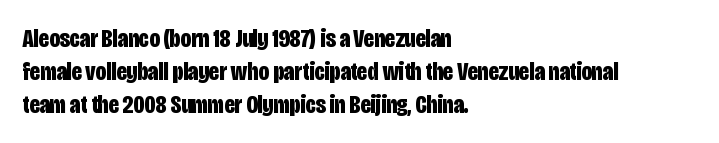
Q: Is the text bold? A: Yes.
Q: Is the text italic (slanted)? A: No, it is upright.
Q: Is the text underlined? A: No.
Q: How is the paragraph aligned? A: Left-aligned.
Q: Is the spacing between letters normal or unusually wide? A: Normal.
Q: Is the spacing between lines tight, normal or loose? A: Normal.
